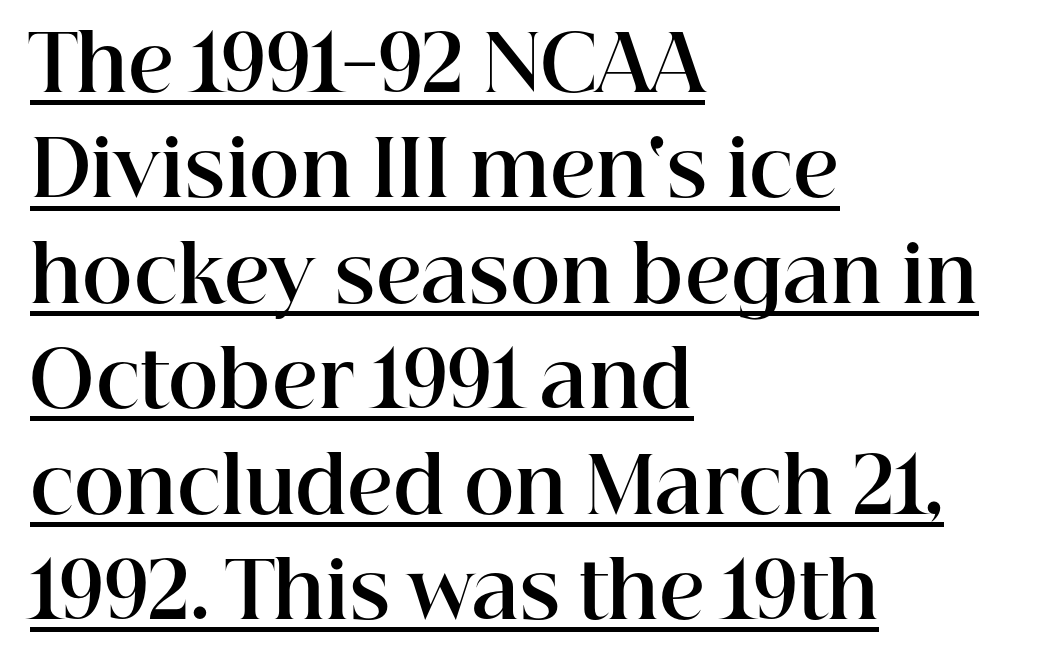
Q: Is the text bold? A: Yes.
Q: Is the text italic (slanted)? A: No, it is upright.
Q: Is the typeface a serif or a sans-serif typeface? A: Serif.
Q: Is the text underlined? A: Yes.
Q: How is the paragraph aligned? A: Left-aligned.
Q: Is the spacing between letters normal or unusually wide? A: Normal.
Q: Is the spacing between lines tight, normal or loose? A: Normal.
Q: Width (condensed, normal, or wide)? A: Normal.
Q: Stroke contrast? A: High.
Q: x-height? A: Medium.
Q: Monospaced? A: No.
